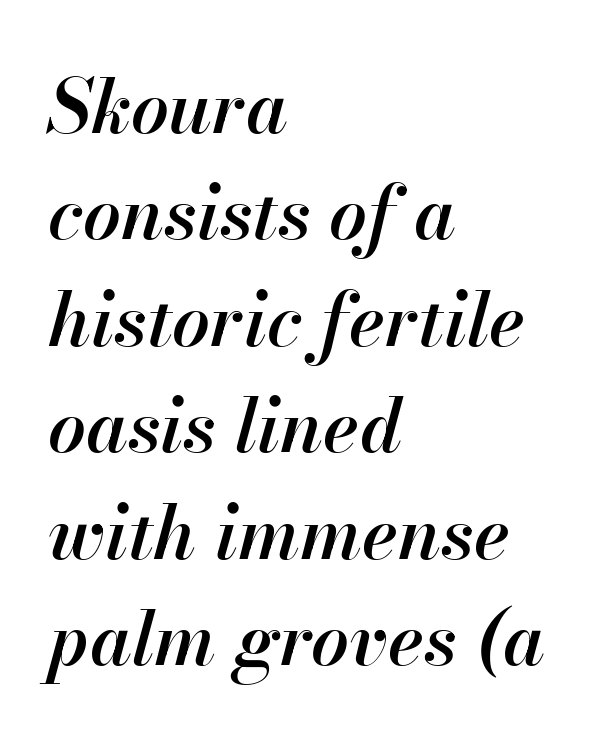
Compared with an ordinary text face, these strokes are moderately heavier — a semibold. Varying glyph widths throughout — classic text-font behaviour. Default kerning and tracking; the words read as compact shapes. Each line starts at the same left margin while the right side varies.
